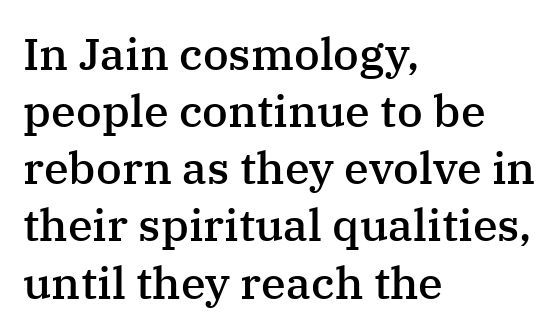
The area under the type is left untouched. Looks like regular typesetting: each glyph gets only the width it needs. The rendering anchors every line to the left-hand side. A roman cut, with each character standing at attention. Default kerning and tracking; the words read as compact shapes.
